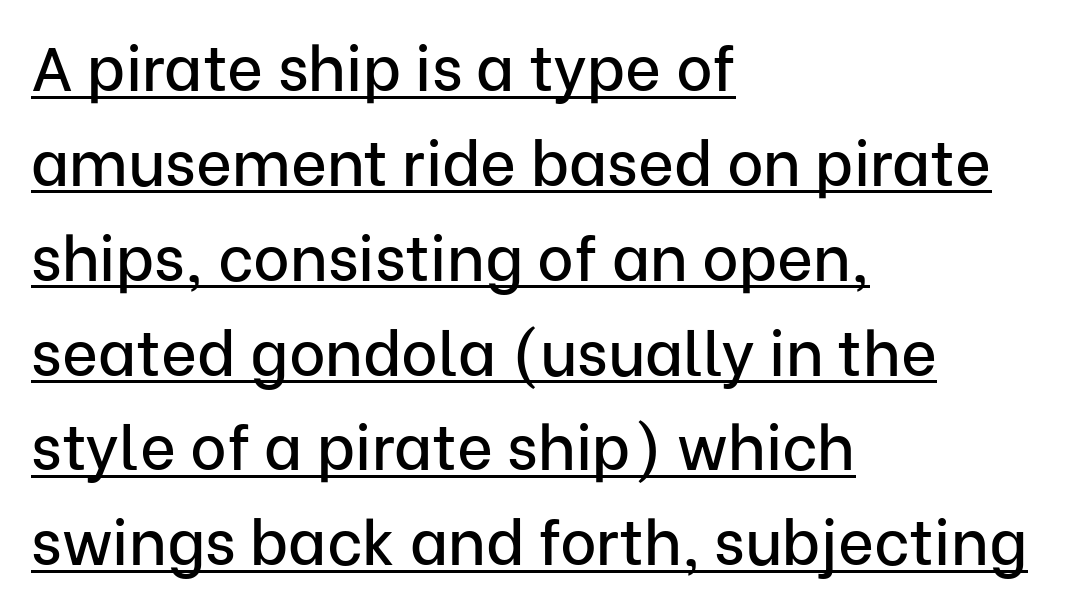
Ordinary non-slanted type is in use. What's the leading like? Ordinary, nothing unusual. Nothing sits at the stroke ends, so this counts as sans-serif. Tracking value appears to be zero — textbook default spacing. Students, observe the line beneath the letters — that is underlining. Is this a fixed-width face? No — the glyphs have proportional, varying widths.
